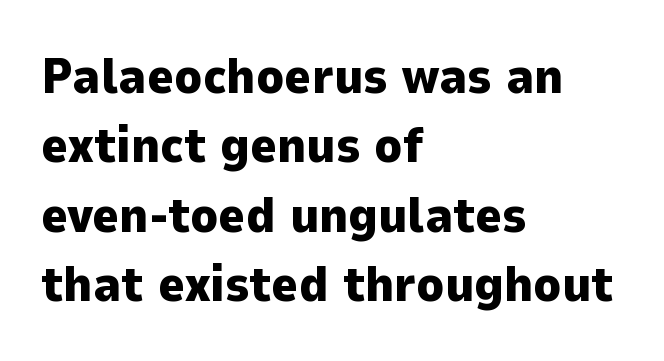
The lettering holds an erect, upright posture throughout. Students, note that the glyphs here touch the page at normal intervals. The words here are not underlined. Each letter's strokes conclude bluntly, with no projecting serifs. You could not count columns in this text — the font is proportionally spaced. In terms of leading, this rendering sits right in the middle.
